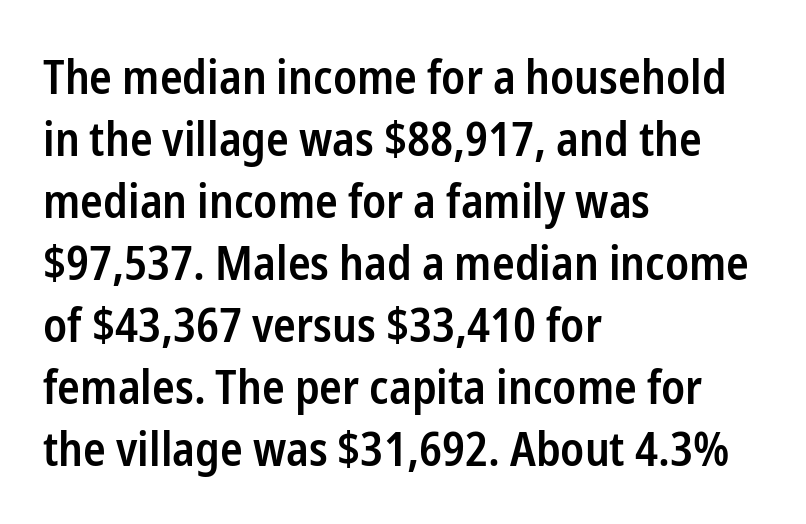
The image shows 47 px semibold, condensed sans-serif type, upright; set left-aligned, normal line spacing (1.32x), normal letter spacing, not underlined; low stroke contrast and a medium x-height.
